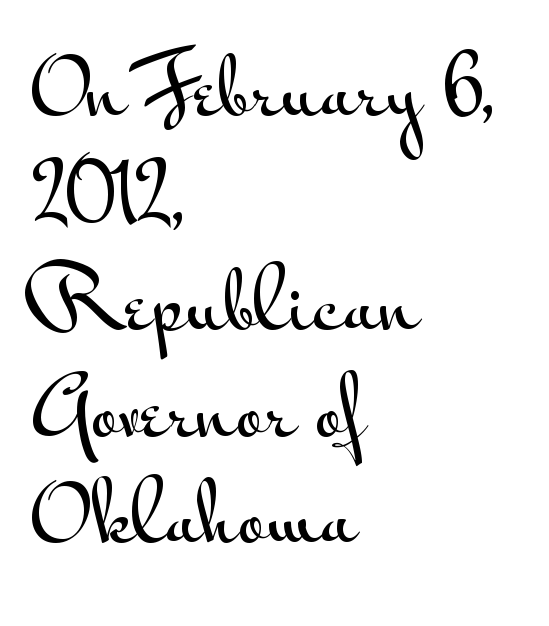
The image shows 78 px wide sans-serif type; set left-aligned, normal line spacing (1.37x), normal letter spacing, not underlined; medium stroke contrast and a small x-height.
